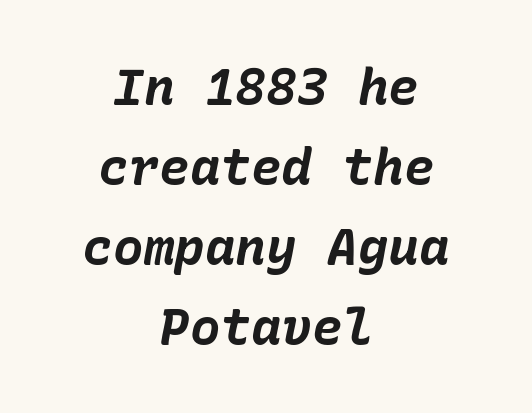
{"italic": "yes", "lean": "right", "slant_degrees": 10, "bold": "yes", "weight": "bold", "width": "normal", "stroke_contrast": "low", "x_height": "medium", "underline": "no", "align": "center", "line_spacing": "normal", "line_spacing_ratio": 1.57, "letter_spacing": "normal", "letter_spacing_em": 0.0, "glyph_px": 51}
